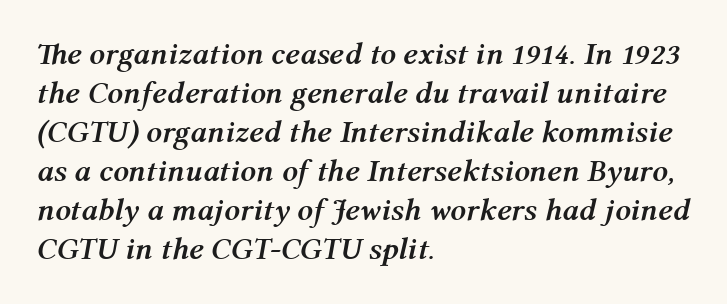
Q: Is the text bold? A: Yes.
Q: Is the text italic (slanted)? A: Yes, it leans right by about 12 degrees.
Q: Is the text underlined? A: No.
Q: How is the paragraph aligned? A: Left-aligned.
Q: Is the spacing between letters normal or unusually wide? A: Normal.
Q: Is the spacing between lines tight, normal or loose? A: Normal.
Q: Width (condensed, normal, or wide)? A: Normal.
Q: Stroke contrast? A: Medium.
Q: x-height? A: Medium.
Q: Monospaced? A: No.
